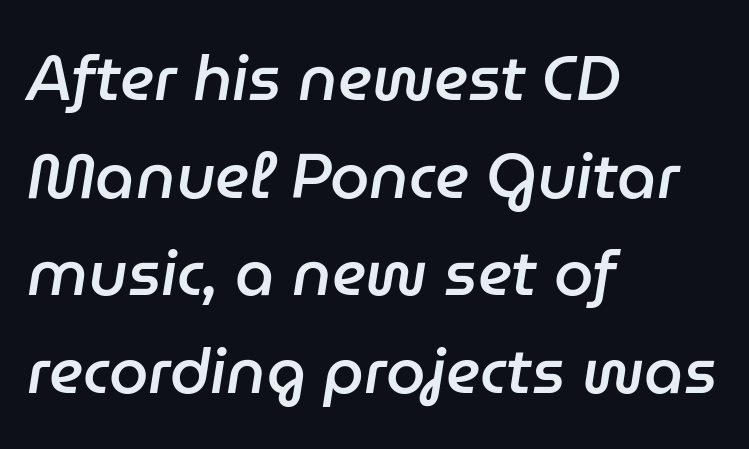
This is the in-between weight designers call semibold or demi. The lines are quadded left. Character widths vary here, with narrow letters taking less room than wide ones. Compared with typical body copy, the letter spacing here is the same. It's the slanting kind of type. Reading down the column, the eye jumps a familiar distance to each next line.
